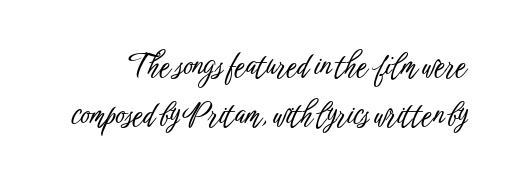
The image shows 29 px condensed sans-serif type; set normal line spacing (1.68x), normal letter spacing, not underlined; low stroke contrast and a medium x-height.
